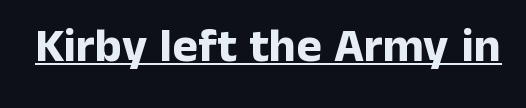
The image shows 48 px bold sans-serif type, upright; set normal letter spacing, underlined; low stroke contrast and a medium x-height.
